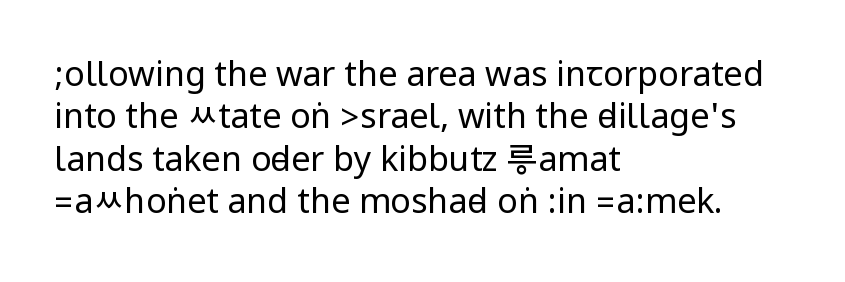
The image shows 34 px regular-weight, condensed sans-serif type, upright; set left-aligned, normal line spacing (1.25x), normal letter spacing, not underlined; low stroke contrast.
